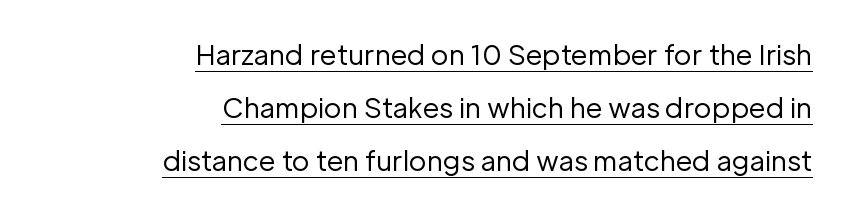
{"italic": "no", "bold": "no", "underline": "yes", "align": "right", "line_spacing": "loose", "line_spacing_ratio": 1.96, "letter_spacing": "normal", "letter_spacing_em": 0.0, "glyph_px": 27}
